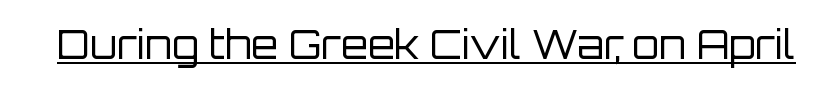
Q: Is the text bold? A: No.
Q: Is the text italic (slanted)? A: No, it is upright.
Q: Is the typeface a serif or a sans-serif typeface? A: Sans-serif.
Q: Is the text underlined? A: Yes.
Q: Is the spacing between letters normal or unusually wide? A: Normal.
Q: Width (condensed, normal, or wide)? A: Normal.
Q: Stroke contrast? A: Low.
Q: x-height? A: Large.
Q: Monospaced? A: No.
